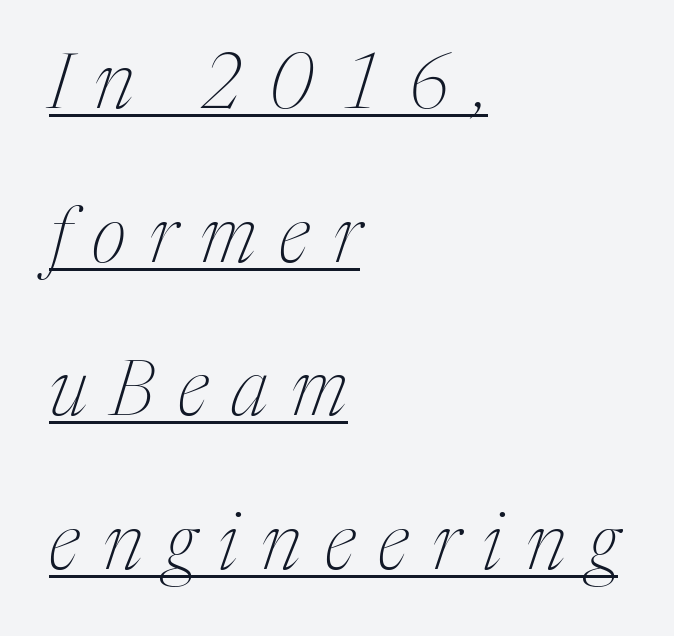
The image shows 76 px thin, condensed serif type, italic (leaning right); set left-aligned, loose line spacing (2.02x), unusually wide letter spacing (+0.31 em), underlined; medium stroke contrast and a medium x-height.
